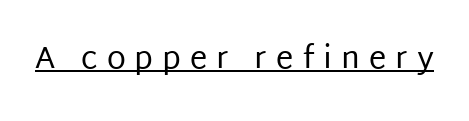
Q: Is the text bold? A: No.
Q: Is the text italic (slanted)? A: No, it is upright.
Q: Is the typeface a serif or a sans-serif typeface? A: Sans-serif.
Q: Is the text underlined? A: Yes.
Q: Is the spacing between letters normal or unusually wide? A: Unusually wide.
Q: Width (condensed, normal, or wide)? A: Normal.
Q: Stroke contrast? A: Low.
Q: x-height? A: Large.
Q: Monospaced? A: No.
